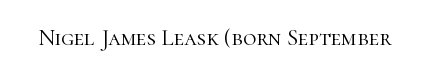
{"italic": "no", "bold": "no", "underline": "no", "letter_spacing": "normal", "letter_spacing_em": 0.0, "glyph_px": 23}
